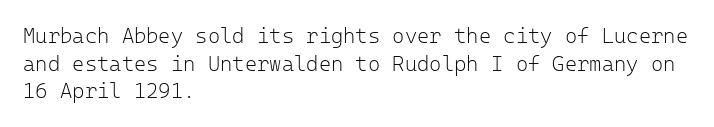
The image shows 21 px text type, upright; set left-aligned, normal line spacing (1.31x), normal letter spacing, not underlined.
